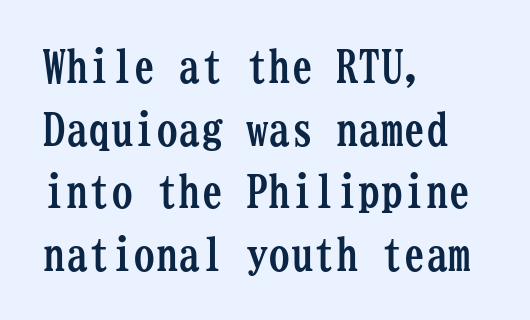
{"serif": "yes", "italic": "no", "bold": "yes", "weight": "semibold", "width": "condensed", "stroke_contrast": "low", "x_height": "medium", "monospaced": "yes", "underline": "no", "align": "left", "line_spacing": "normal", "line_spacing_ratio": 1.39, "letter_spacing": "normal", "letter_spacing_em": 0.0, "glyph_px": 45}
